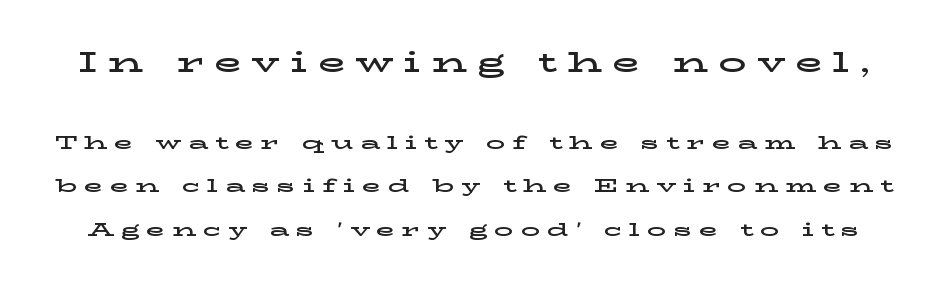
The characters display serif detailing at their extremities. Is this a fixed-width face? No — the glyphs have proportional, varying widths. The passage shown is not underscored anywhere. Ordinary non-slanted type is in use.
